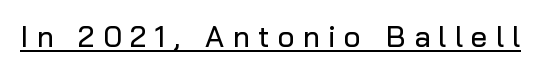
{"serif": "no", "italic": "no", "width": "normal", "stroke_contrast": "low", "x_height": "medium", "monospaced": "no", "underline": "yes", "letter_spacing": "wide", "letter_spacing_em": 0.29, "glyph_px": 29}
